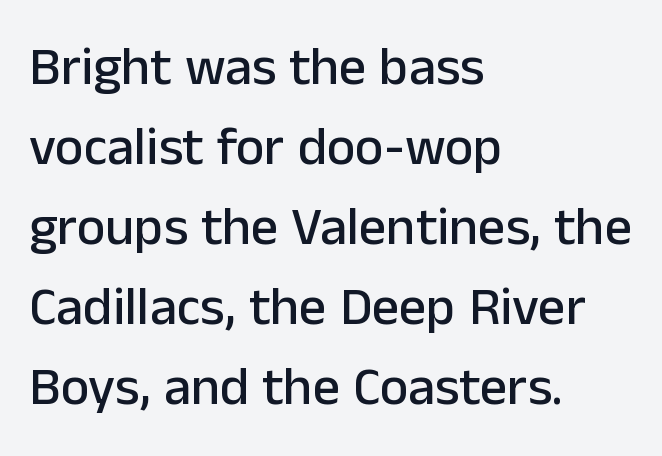
The paragraph has a hard left edge and a soft right edge. Normally led — the rows are evenly, conventionally spaced. The gaps between neighbouring characters are ordinary and unremarkable. The specimen omits any rule beneath the text block's lines. Every stem runs plumb, perpendicular to the baseline.
